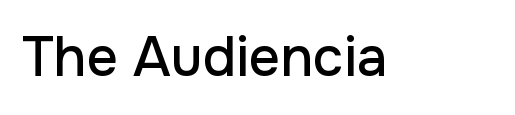
Is this a fixed-width face? No — the glyphs have proportional, varying widths. Font category for this specimen: sans-serif. Descenders are the only things crossing below the line. Ordinary non-slanted type is in use.
